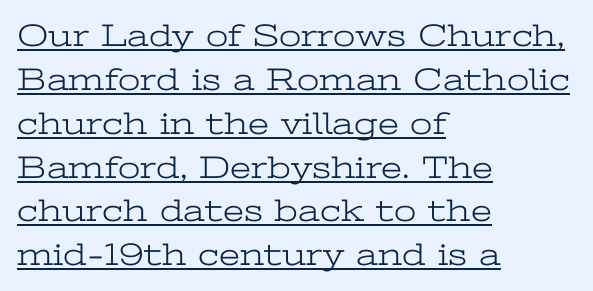
Q: Is the text bold? A: No.
Q: Is the text italic (slanted)? A: No, it is upright.
Q: Is the typeface a serif or a sans-serif typeface? A: Serif.
Q: Is the text underlined? A: Yes.
Q: How is the paragraph aligned? A: Left-aligned.
Q: Is the spacing between letters normal or unusually wide? A: Normal.
Q: Is the spacing between lines tight, normal or loose? A: Normal.
Q: Width (condensed, normal, or wide)? A: Wide.
Q: Stroke contrast? A: Low.
Q: x-height? A: Medium.
Q: Monospaced? A: No.
